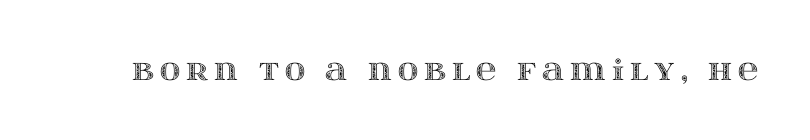
A typesetter would mark this as roman, not italic. Honestly, the letter spacing is so wide it's the main thing you notice. A typesetter would call this proportional, since set widths differ per character. Lines of text with bare space underneath.
